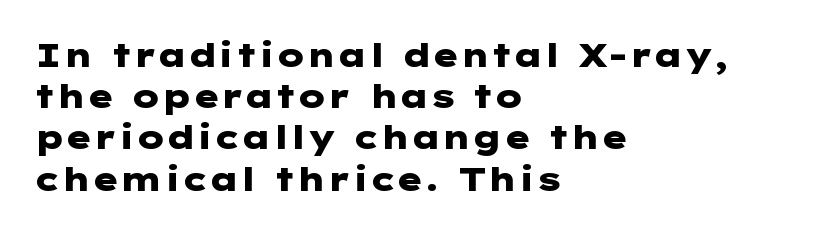
Q: Is the text bold? A: Yes.
Q: Is the text italic (slanted)? A: No, it is upright.
Q: Is the typeface a serif or a sans-serif typeface? A: Sans-serif.
Q: Is the text underlined? A: No.
Q: How is the paragraph aligned? A: Left-aligned.
Q: Is the spacing between letters normal or unusually wide? A: Normal.
Q: Is the spacing between lines tight, normal or loose? A: Normal.
Q: Width (condensed, normal, or wide)? A: Wide.
Q: Stroke contrast? A: Low.
Q: x-height? A: Medium.
